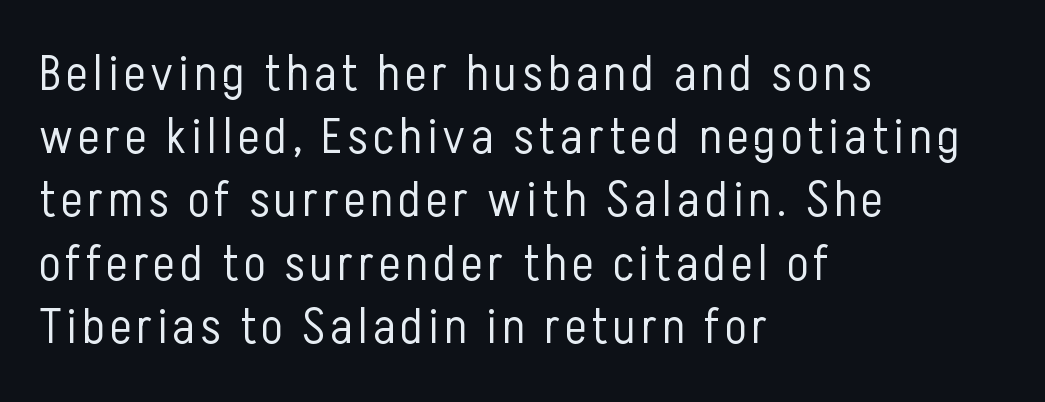
{"serif": "no", "italic": "no", "bold": "no", "weight": "light", "width": "condensed", "stroke_contrast": "low", "x_height": "medium", "monospaced": "no", "underline": "no", "align": "left", "line_spacing_ratio": 1.24, "glyph_px": 51}
